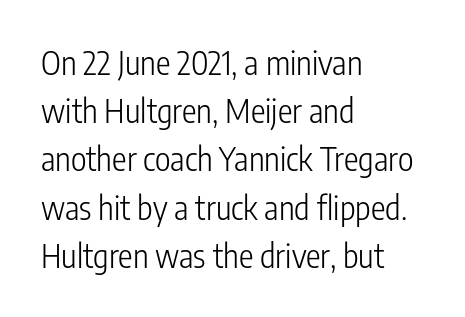
Q: Is the text bold? A: No.
Q: Is the text italic (slanted)? A: No, it is upright.
Q: Is the typeface a serif or a sans-serif typeface? A: Sans-serif.
Q: Is the text underlined? A: No.
Q: How is the paragraph aligned? A: Left-aligned.
Q: Is the spacing between letters normal or unusually wide? A: Normal.
Q: Is the spacing between lines tight, normal or loose? A: Normal.
Q: Width (condensed, normal, or wide)? A: Condensed.
Q: Stroke contrast? A: Low.
Q: x-height? A: Medium.
Q: Monospaced? A: No.
